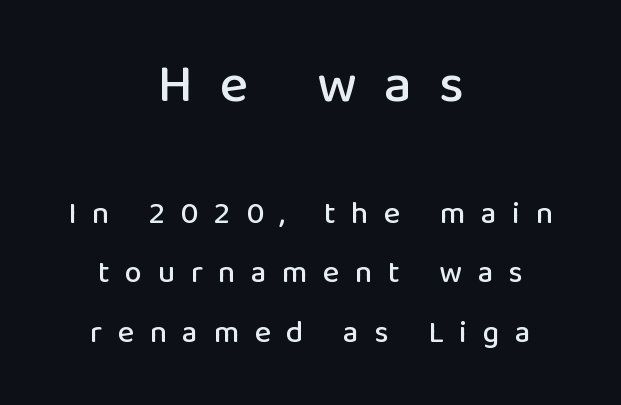
Descender tails drop into unmarked territory. Look at the bottom of the vertical strokes: they stop flat, with no serifs. The leading is generous, giving the passage an open texture. Each letter keeps its own natural width here, so spacing adapts to shape. Is the block centered? Yes — each line is placed symmetrically about the middle. Caption: expanded tracking, letters set apart.
